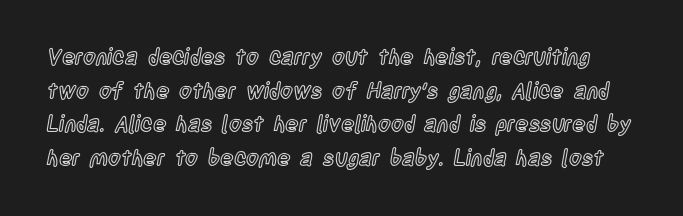
The image shows 22 px text type; set normal line spacing (1.53x), normal letter spacing, not underlined.
